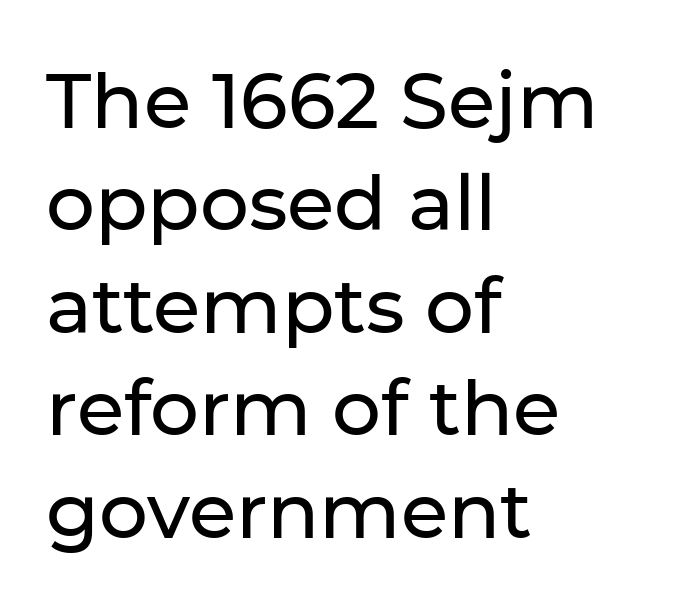
This rendering features lettering with no underline. Is there any slant? The stems are plumb. These lines are rendered in a variable-pitch font. The compositor pushed each line to the left boundary. This sample uses a sans-serif face.
